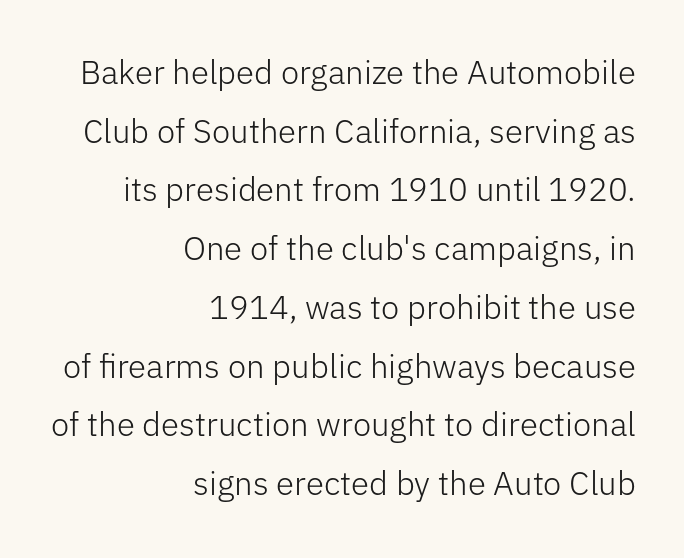
Q: Is the text bold? A: No.
Q: Is the text italic (slanted)? A: No, it is upright.
Q: Is the typeface a serif or a sans-serif typeface? A: Sans-serif.
Q: Is the text underlined? A: No.
Q: How is the paragraph aligned? A: Right-aligned.
Q: Is the spacing between letters normal or unusually wide? A: Normal.
Q: Width (condensed, normal, or wide)? A: Normal.
Q: Stroke contrast? A: Low.
Q: x-height? A: Medium.
Q: Monospaced? A: No.
